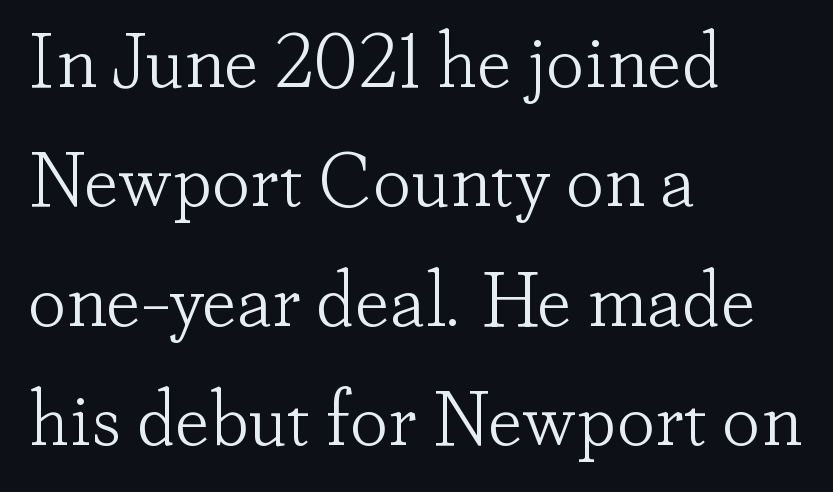
The image shows 77 px light serif type, upright; set left-aligned, normal line spacing (1.55x), normal letter spacing, not underlined; low stroke contrast and a small x-height.
